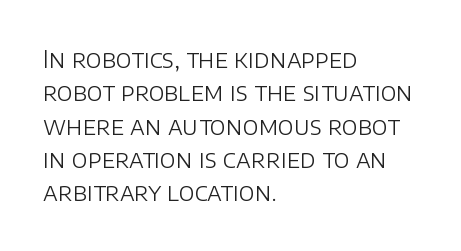
The letterforms sit at book weight or below. Posture: straight, roman, zero tilt. Tracking value appears to be zero — textbook default spacing. The passage shown stacks its lines at a standard gap. Is the block centered? No — it sits flush against the left margin. The foot of each line stays bare and open.
